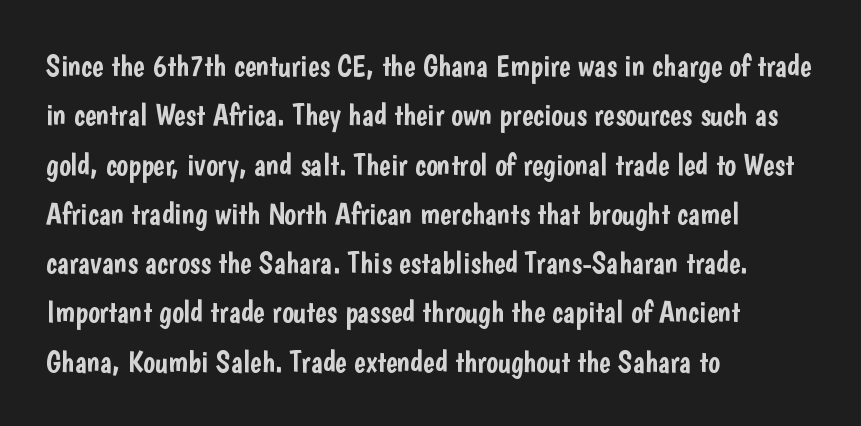
{"serif": "no", "italic": "no", "width": "condensed", "stroke_contrast": "low", "x_height": "medium", "monospaced": "no", "underline": "no", "align": "left", "line_spacing": "normal", "line_spacing_ratio": 1.59, "letter_spacing": "normal", "letter_spacing_em": 0.0, "glyph_px": 31}
